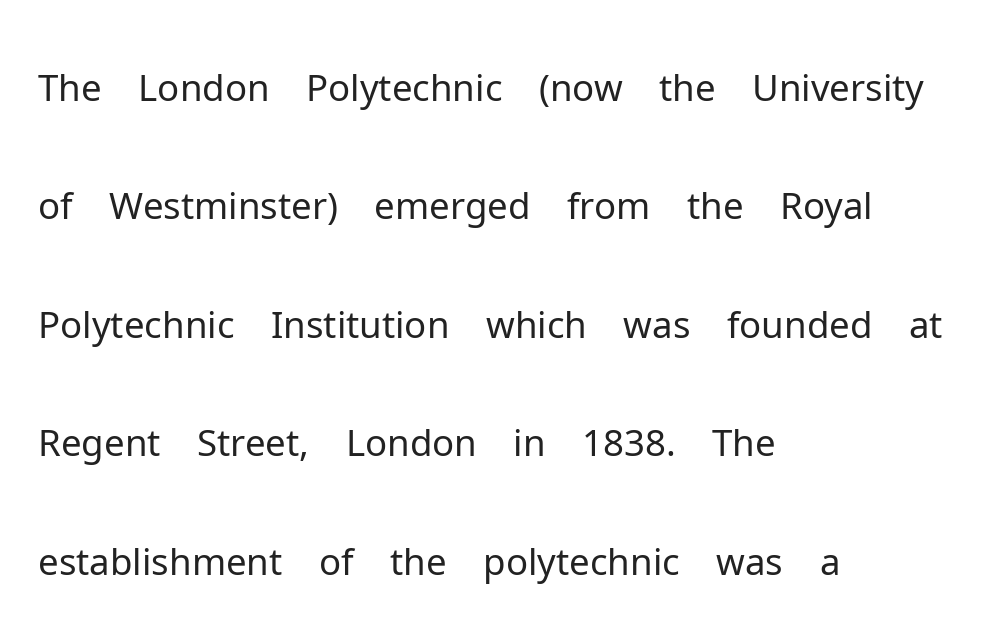
Posture: vertical. Nothing sits at the stroke ends, so this counts as sans-serif. Summary of weight: not heavy and not bold. Nobody touched the tracking dial on this one.
